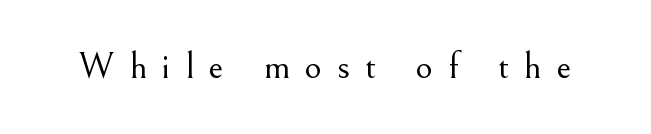
{"serif": "yes", "italic": "no", "bold": "no", "weight": "light", "width": "normal", "stroke_contrast": "medium", "x_height": "small", "monospaced": "no", "underline": "no", "letter_spacing": "wide", "letter_spacing_em": 0.41, "glyph_px": 37}
